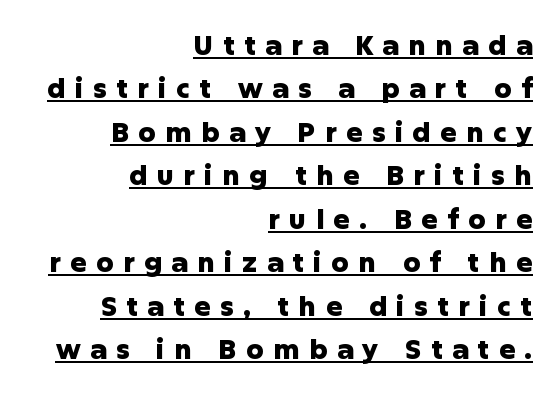
You could only call the tracking loose — the letters float apart. These lines stack with their right ends in a neat column. Is there much room between lines? A standard amount, neither cramped nor airy. Nope, not italic — everything's standing straight.
